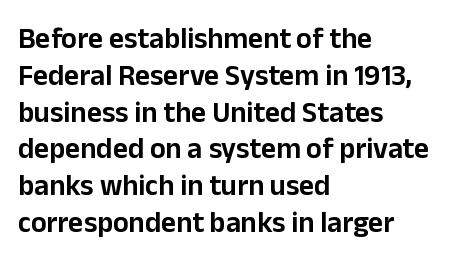
The image shows 29 px sans-serif type, upright; set left-aligned, normal line spacing (1.27x), normal letter spacing, not underlined; low stroke contrast and a medium x-height.
